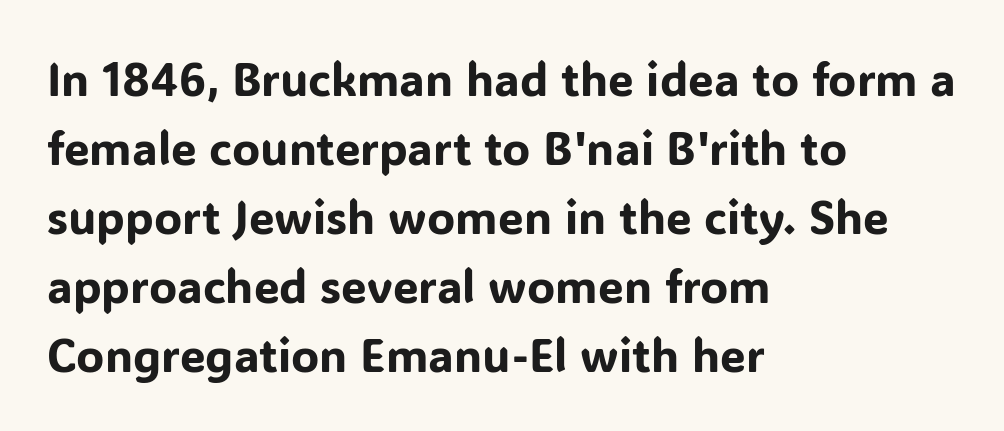
{"serif": "no", "italic": "no", "width": "normal", "stroke_contrast": "low", "x_height": "medium", "monospaced": "no", "underline": "no", "align": "left", "line_spacing": "normal", "line_spacing_ratio": 1.5, "letter_spacing": "normal", "letter_spacing_em": 0.0, "glyph_px": 46}
